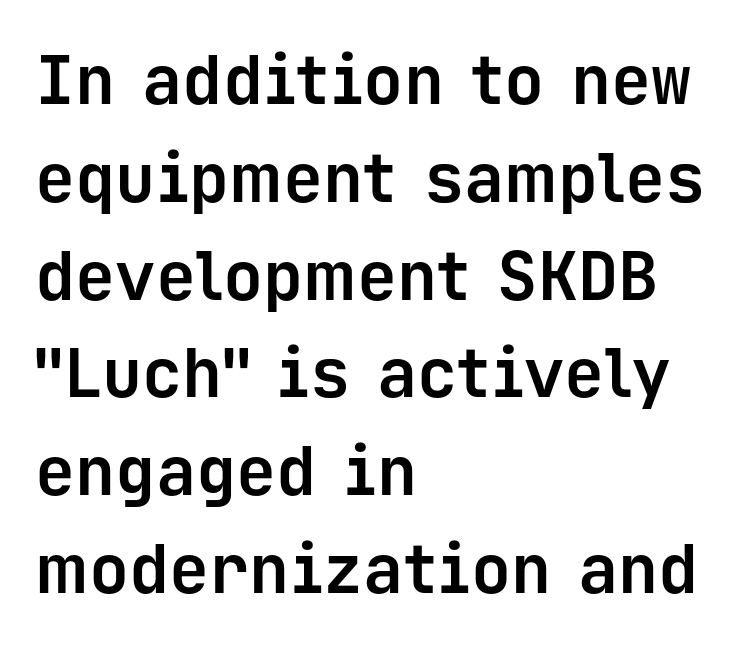
Anything drawn beneath the words? Only blank space. The glyphs have the mass of a bold cut. Letter spacing: default. Summary of vertical rhythm: regular, with standard interline spacing.
